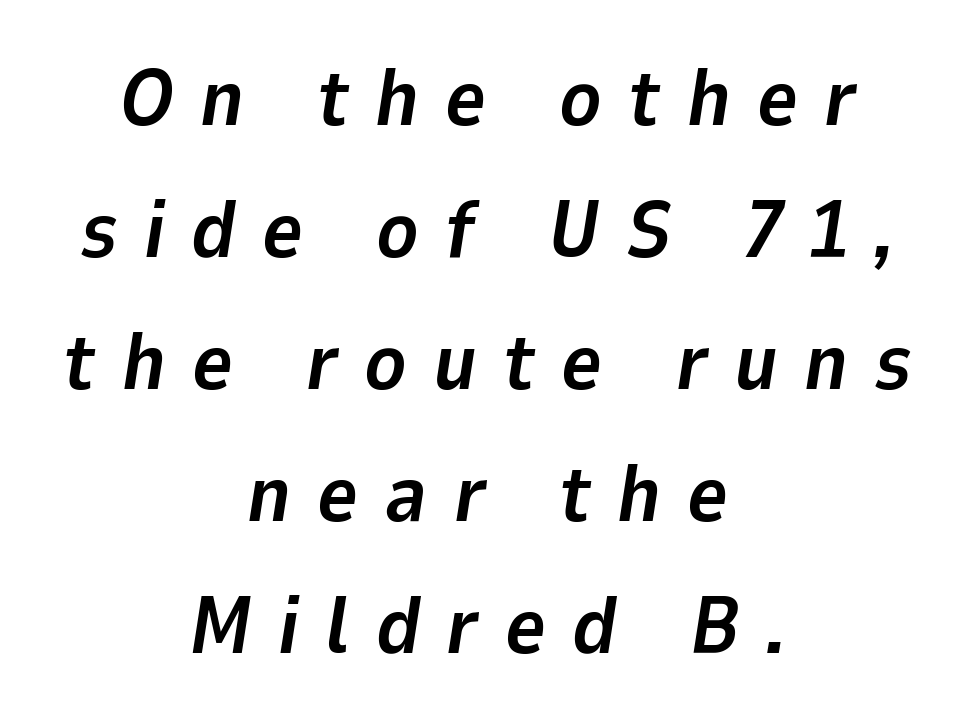
The image shows 79 px bold type, italic (leaning right); set centered, normal line spacing (1.67x), unusually wide letter spacing (+0.33 em), not underlined; low stroke contrast and a medium x-height.
